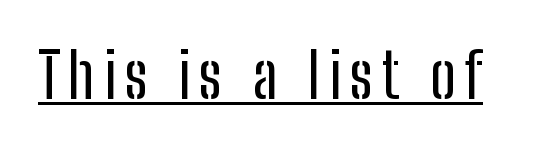
The image shows 62 px condensed sans-serif type, upright; set underlined; low stroke contrast and a medium x-height.
